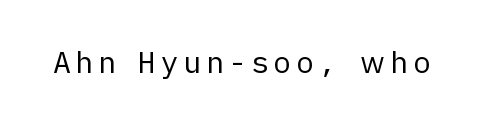
Q: Is the text bold? A: No.
Q: Is the text italic (slanted)? A: No, it is upright.
Q: Is the typeface a serif or a sans-serif typeface? A: Sans-serif.
Q: Is the text underlined? A: No.
Q: Width (condensed, normal, or wide)? A: Normal.
Q: Stroke contrast? A: Low.
Q: x-height? A: Medium.
Q: Monospaced? A: No.
